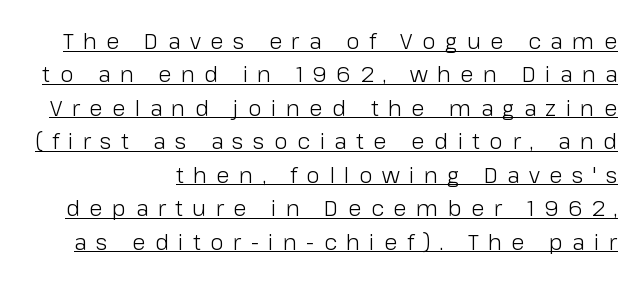
The image shows 22 px text type, upright; set normal line spacing (1.52x), unusually wide letter spacing (+0.43 em), underlined.
